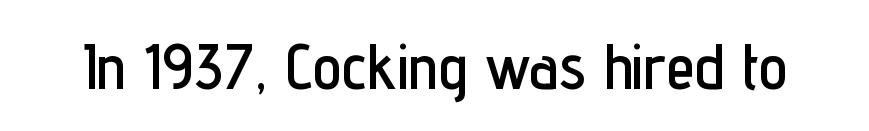
The image shows 64 px condensed sans-serif type, upright; set normal letter spacing, not underlined; low stroke contrast and a medium x-height.
